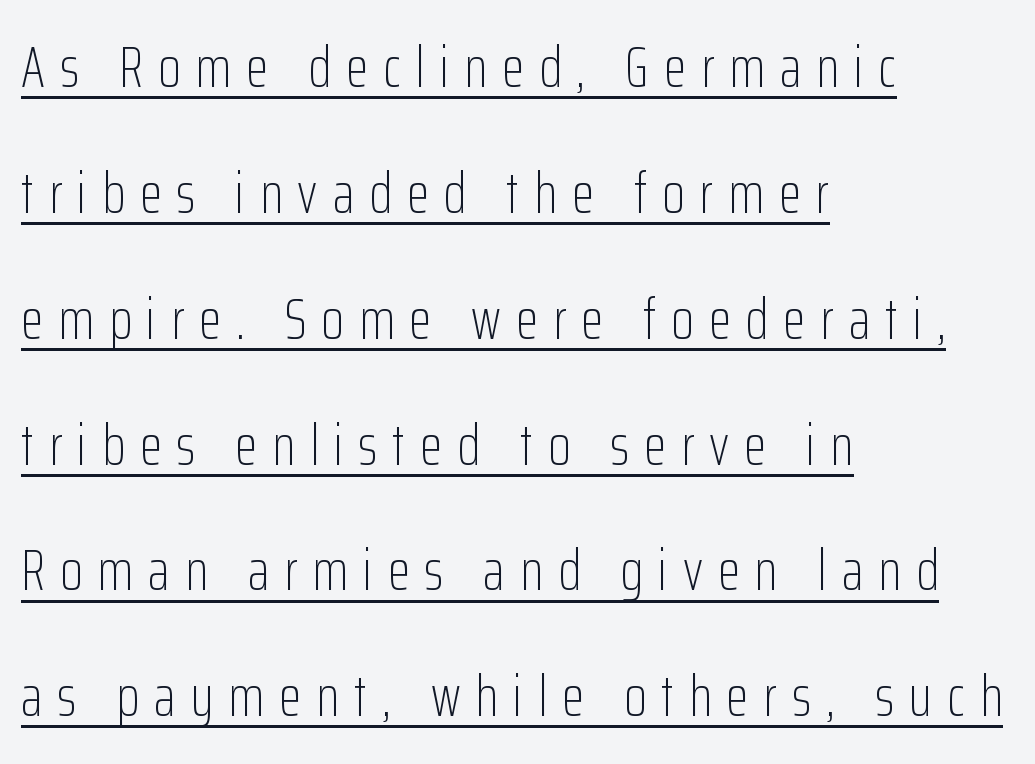
Q: Is the text bold? A: No.
Q: Is the text italic (slanted)? A: No, it is upright.
Q: Is the typeface a serif or a sans-serif typeface? A: Sans-serif.
Q: Is the text underlined? A: Yes.
Q: How is the paragraph aligned? A: Left-aligned.
Q: Is the spacing between letters normal or unusually wide? A: Unusually wide.
Q: Is the spacing between lines tight, normal or loose? A: Loose.
Q: Width (condensed, normal, or wide)? A: Condensed.
Q: Stroke contrast? A: Low.
Q: x-height? A: Medium.
Q: Monospaced? A: No.
